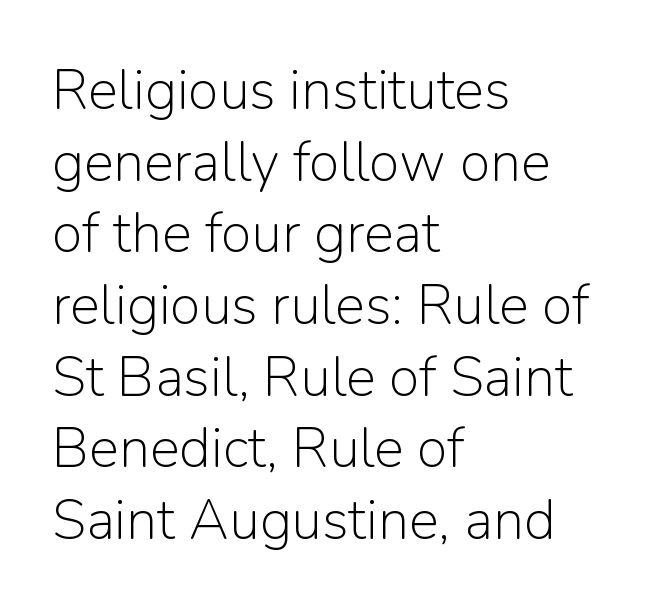
The image shows 56 px light sans-serif type, upright; set left-aligned, normal line spacing (1.28x), normal letter spacing, not underlined; low stroke contrast and a medium x-height.
